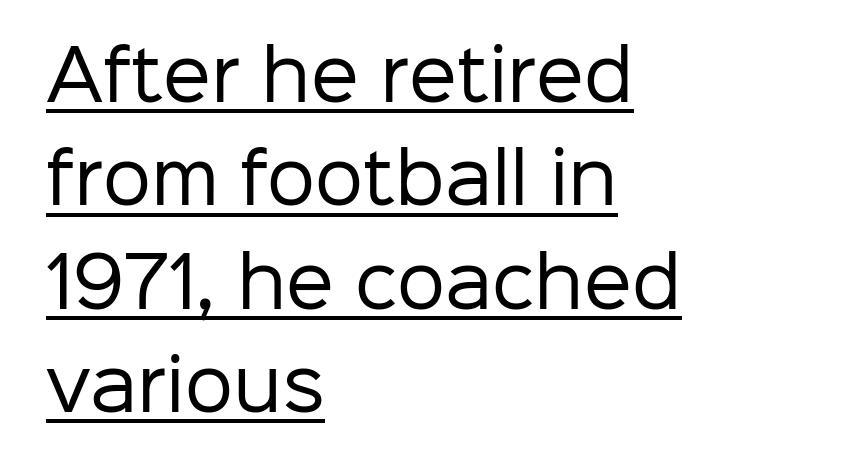
The image shows 68 px regular-weight sans-serif type, upright; set left-aligned, normal line spacing (1.52x), normal letter spacing, underlined; low stroke contrast and a medium x-height.
